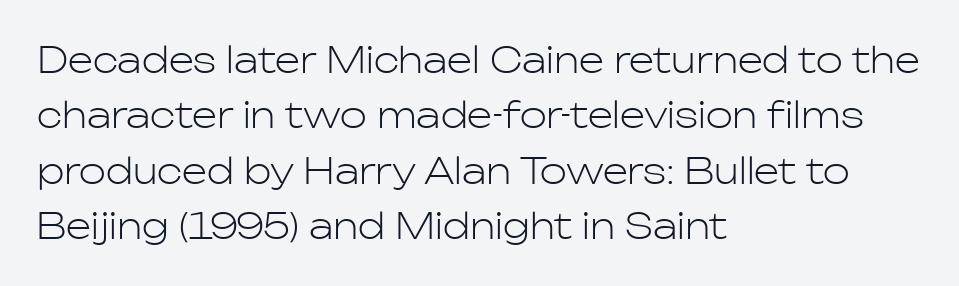
Q: Is the text bold? A: No.
Q: Is the text italic (slanted)? A: No, it is upright.
Q: Is the typeface a serif or a sans-serif typeface? A: Sans-serif.
Q: Is the text underlined? A: No.
Q: How is the paragraph aligned? A: Left-aligned.
Q: Is the spacing between letters normal or unusually wide? A: Normal.
Q: Is the spacing between lines tight, normal or loose? A: Normal.
Q: Width (condensed, normal, or wide)? A: Normal.
Q: Stroke contrast? A: Low.
Q: x-height? A: Medium.
Q: Monospaced? A: No.
